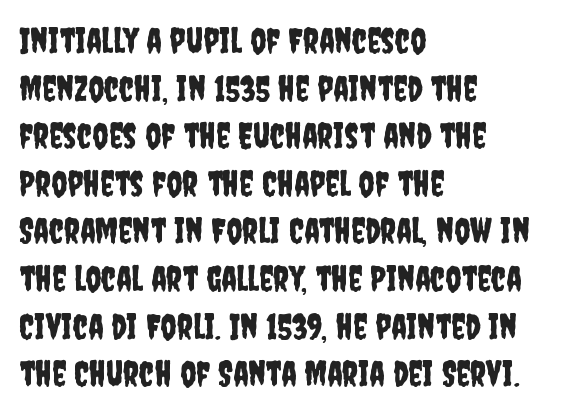
The image shows 35 px condensed sans-serif type, upright; set left-aligned, normal line spacing (1.36x), normal letter spacing, not underlined; low stroke contrast and a large x-height.
